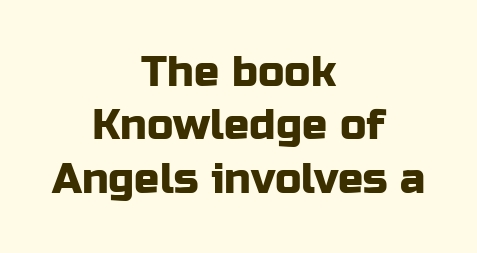
The image shows 42 px sans-serif type, upright; set centered, normal line spacing (1.27x), normal letter spacing, not underlined; low stroke contrast and a medium x-height.
